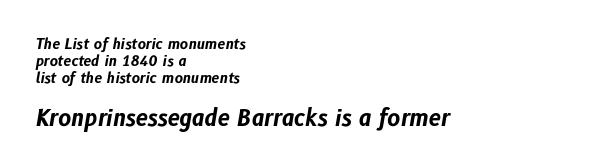
Q: Is the text bold? A: Yes.
Q: Is the text italic (slanted)? A: Yes, it leans right by about 10 degrees.
Q: Is the text underlined? A: No.
Q: How is the paragraph aligned? A: Left-aligned.
Q: Is the spacing between letters normal or unusually wide? A: Normal.
Q: Which block of text is set in a larger size, the first (top) or the second (bottom)? A: The second (bottom) one.
